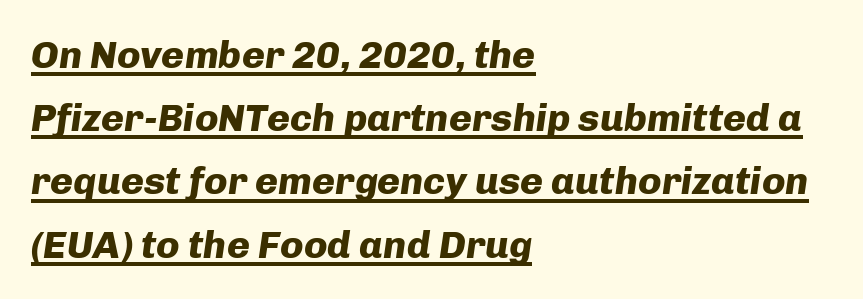
Compared with a centered layout, this one pins lines to the left instead. Each glyph is drawn with heavy, bold strokes. The text carries the slant typical of an italic or oblique font. The letters sit at their default tracking, neither squeezed nor spread.
